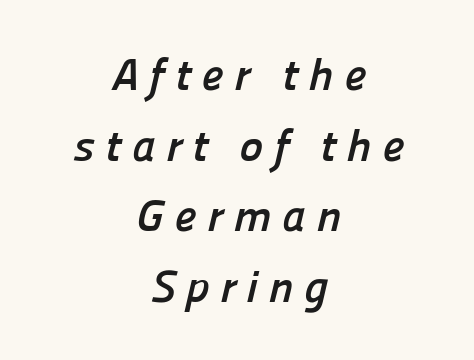
Q: Is the text bold? A: Yes.
Q: Is the typeface a serif or a sans-serif typeface? A: Sans-serif.
Q: Is the text underlined? A: No.
Q: How is the paragraph aligned? A: Centered.
Q: Is the spacing between letters normal or unusually wide? A: Unusually wide.
Q: Is the spacing between lines tight, normal or loose? A: Normal.
Q: Width (condensed, normal, or wide)? A: Normal.
Q: Stroke contrast? A: Low.
Q: x-height? A: Medium.
Q: Monospaced? A: No.
